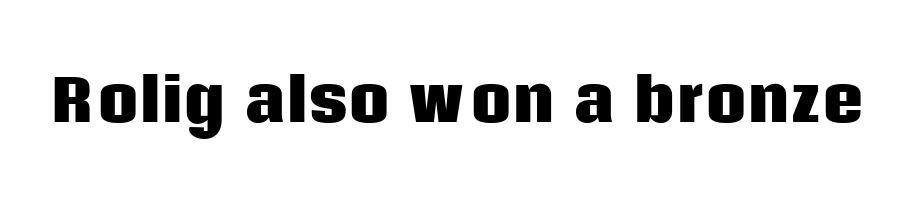
Q: Is the text bold? A: Yes.
Q: Is the text italic (slanted)? A: No, it is upright.
Q: Is the typeface a serif or a sans-serif typeface? A: Sans-serif.
Q: Is the text underlined? A: No.
Q: Is the spacing between letters normal or unusually wide? A: Normal.
Q: Width (condensed, normal, or wide)? A: Normal.
Q: Stroke contrast? A: Low.
Q: x-height? A: Large.
Q: Monospaced? A: No.
